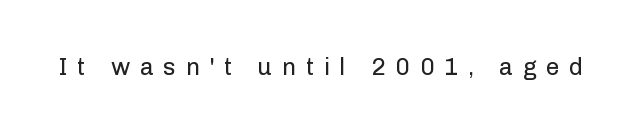
Stems here are at most as thick as an everyday book face. Check the space under the baseline: it is left empty. Spacing between characters has been opened up far beyond the box default. Tall strokes in this sample are plumb rather than angled.
